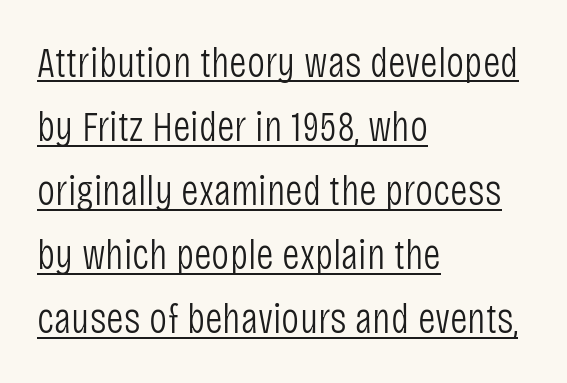
The rendering keeps characters at their native spacing. Notice how a bar underscores the lettering throughout. The rendering shows plain stroke endings on the letterforms — a sans-serif design. This is not heavy type; no bold has been used. Reading down the block, your eye returns to a fixed left position each line. Students, observe: this is what conventionally led text looks like.
